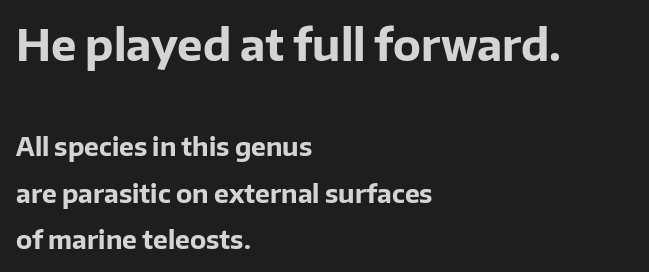
{"serif": "no", "italic": "no", "bold": "yes", "weight": "bold", "width": "normal", "stroke_contrast": "low", "x_height": "medium", "monospaced": "no", "underline": "no", "align": "left", "line_spacing_ratio": 1.86, "letter_spacing": "normal", "letter_spacing_em": 0.0, "larger_block": "first", "size_ratio": 1.72, "glyph_px": 43}
